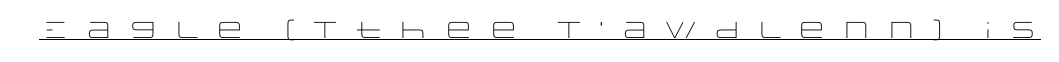
Posture: straight, roman, zero tilt. Descenders here cross a horizontal rule under the line. These glyphs show unthickened strokes, regular width or finer. How are the letters spaced? Widely, with obvious added tracking.
